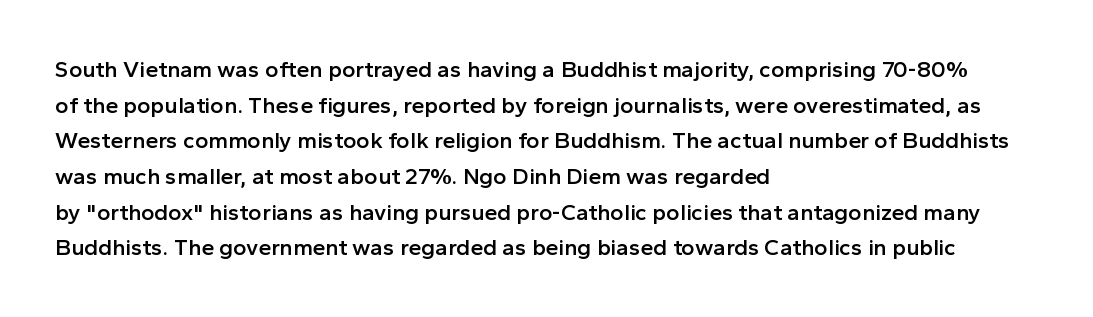
Notice how the passage keeps a crisp vertical edge on the left only. You could call the tracking neutral — neither tight nor loose. Compared with an ordinary text face, these strokes are moderately heavier — a semibold. No italicization has been applied; the sample stays upright.
